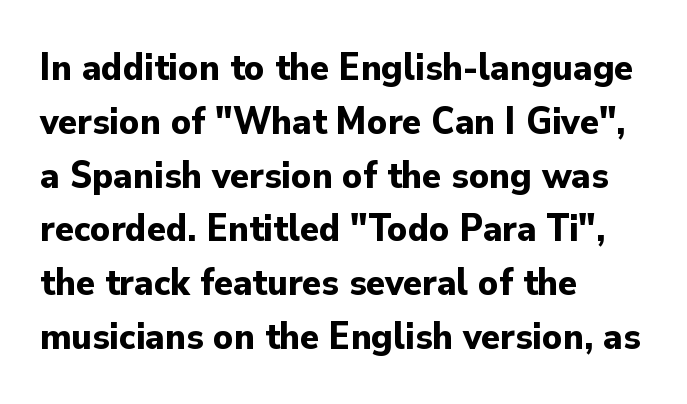
The image shows 39 px bold sans-serif type, upright; set left-aligned, normal line spacing (1.38x), normal letter spacing, not underlined; low stroke contrast and a small x-height.
